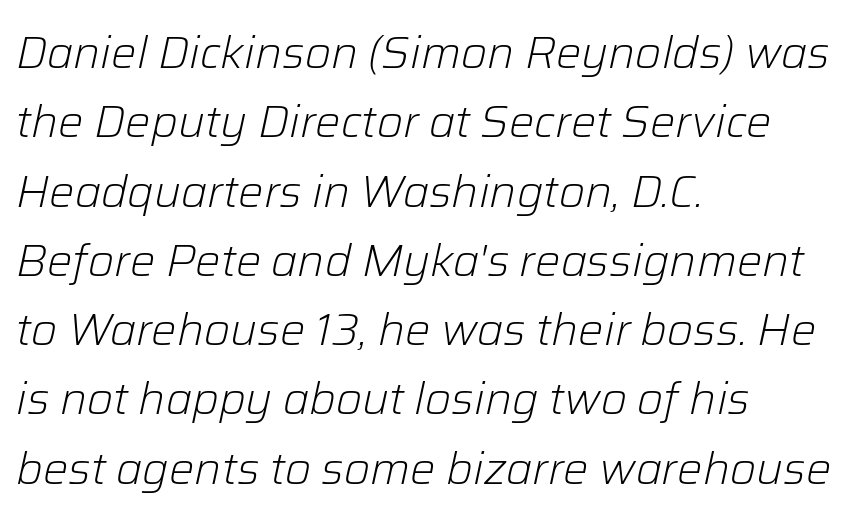
The image shows 45 px light type, italic (leaning right); set left-aligned, normal line spacing (1.54x), normal letter spacing, not underlined; low stroke contrast and a medium x-height.
